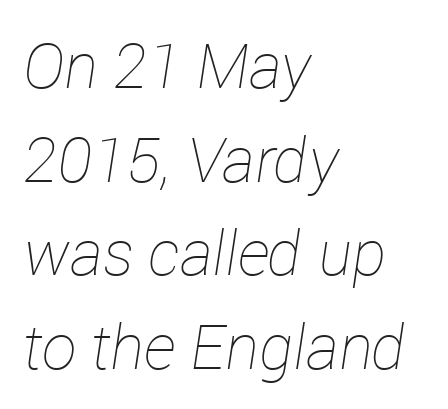
The image shows 62 px thin type, italic (leaning right); set left-aligned, normal line spacing (1.51x), normal letter spacing, not underlined; low stroke contrast and a medium x-height.
